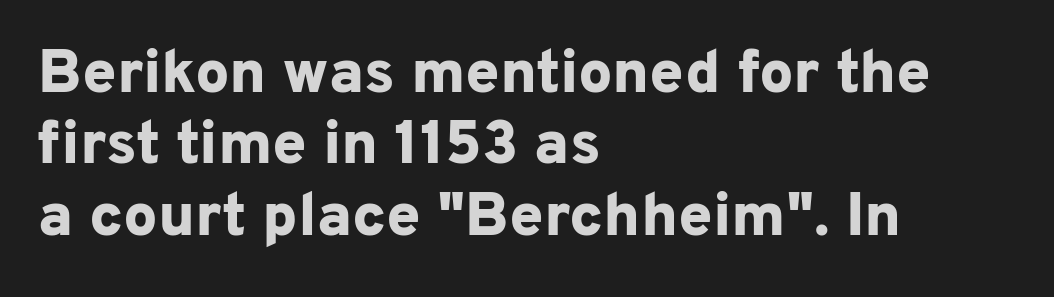
The image shows 61 px bold sans-serif type, upright; set left-aligned, line spacing 1.17x, normal letter spacing, not underlined; low stroke contrast and a medium x-height.
